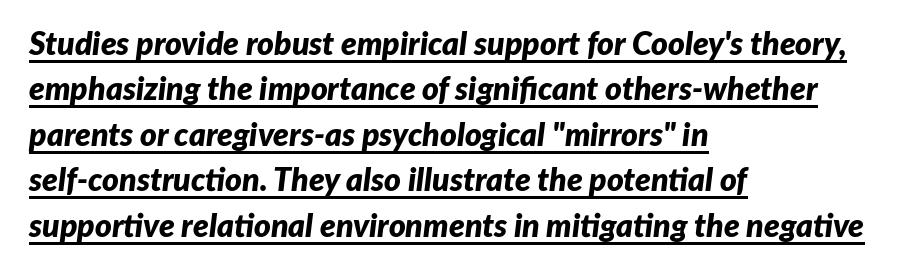
Slant detected: the letters are inclined. Think of a printed novel: that variable character pitch is what you see here. This is underlined copy, the kind a proofreader might mark for attention. The leading is moderate, giving the passage an even texture. Inter-character spacing is left at the font's built-in metrics.
